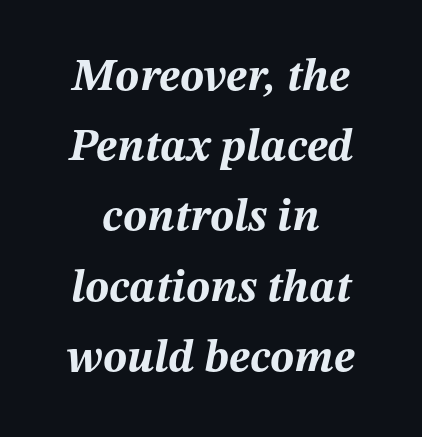
{"italic": "yes", "lean": "right", "slant_degrees": 12, "bold": "yes", "weight": "bold", "width": "normal", "stroke_contrast": "medium", "x_height": "medium", "monospaced": "no", "underline": "no", "align": "center", "line_spacing": "normal", "line_spacing_ratio": 1.56, "letter_spacing": "normal", "letter_spacing_em": 0.0, "glyph_px": 45}
